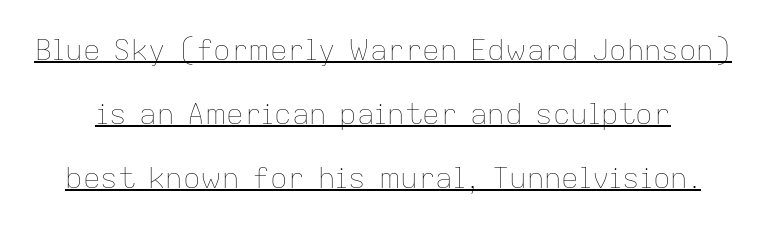
Q: Is the text bold? A: No.
Q: Is the text italic (slanted)? A: No, it is upright.
Q: Is the text underlined? A: Yes.
Q: Is the spacing between letters normal or unusually wide? A: Normal.
Q: Is the spacing between lines tight, normal or loose? A: Loose.
Q: Width (condensed, normal, or wide)? A: Normal.
Q: Stroke contrast? A: Low.
Q: x-height? A: Medium.
Q: Monospaced? A: No.
